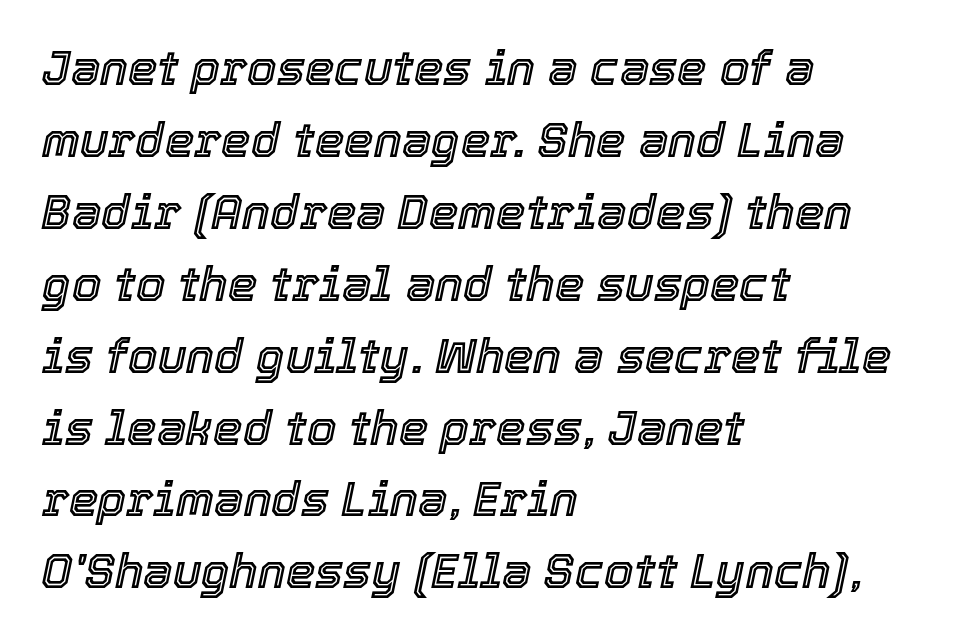
Regarding leading, the lines here are spaced in the standard way. Compared with typical body copy, the letter spacing here is the same. The ragged edge is on the right, which tells us the setting is flush left. This sample uses an oblique cut, with every glyph tilted off the vertical. A clean baseline with only descenders dipping below it. These lines are rendered in a variable-pitch font.
